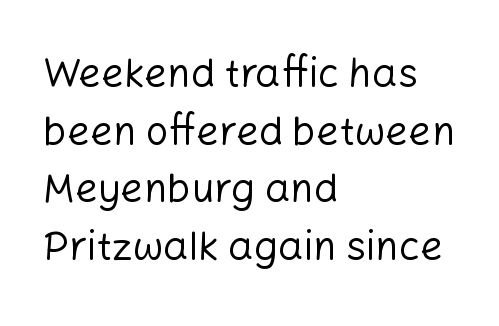
There is no visible air inserted between adjacent glyphs. This sample is left-justified, so line endings fall wherever the words run out. Unlike a traditional serif, this face leaves its strokes unadorned. Words float on clear page, feet unadorned. The letters advance in unequal steps, a hallmark of proportional type.
